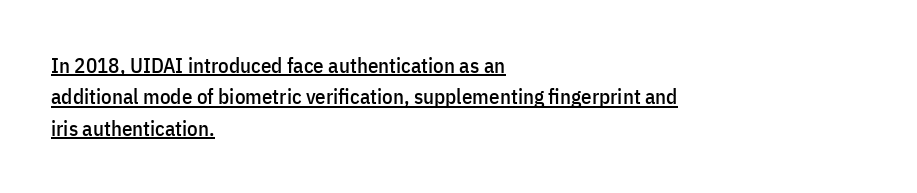
The typography opts for an upright posture over an oblique one. Spacing between characters is what you'd get straight out of the box. The lines are quadded left. One glance says typical: line gaps are just what's usual. Beneath each row of characters lies a ruled line.
